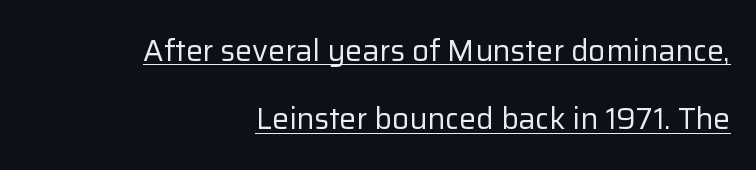
{"serif": "no", "italic": "no", "bold": "no", "weight": "regular", "width": "normal", "stroke_contrast": "low", "x_height": "medium", "monospaced": "no", "underline": "yes", "align": "right", "line_spacing": "loose", "line_spacing_ratio": 2.28, "letter_spacing": "normal", "letter_spacing_em": 0.0, "glyph_px": 30}
